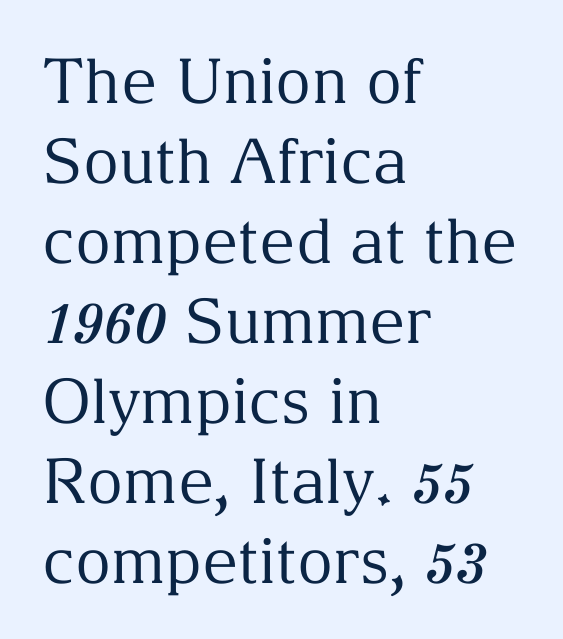
{"serif": "yes", "italic": "no", "bold": "no", "weight": "regular", "width": "normal", "stroke_contrast": "medium", "x_height": "medium", "monospaced": "no", "underline": "no", "align": "left", "line_spacing": "normal", "line_spacing_ratio": 1.29, "letter_spacing": "normal", "letter_spacing_em": 0.0, "glyph_px": 62}
